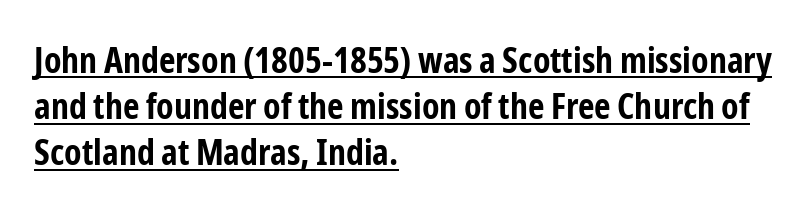
{"serif": "no", "italic": "no", "bold": "yes", "weight": "bold", "width": "condensed", "stroke_contrast": "low", "x_height": "medium", "monospaced": "no", "underline": "yes", "align": "left", "line_spacing": "normal", "line_spacing_ratio": 1.28, "letter_spacing": "normal", "letter_spacing_em": 0.0, "glyph_px": 36}
